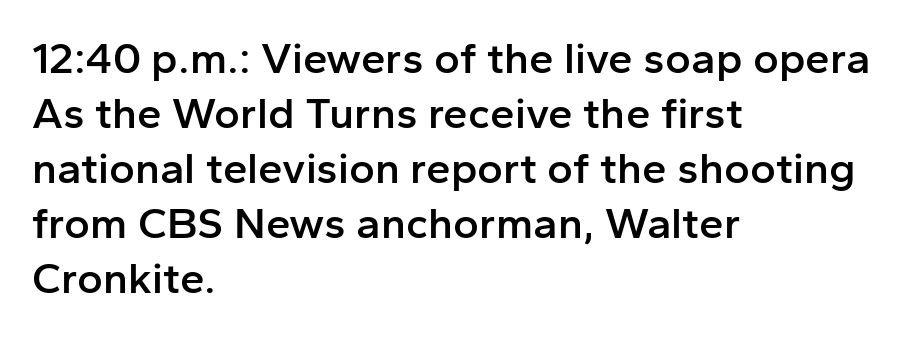
{"serif": "no", "italic": "no", "bold": "semi", "weight": "semibold", "width": "normal", "stroke_contrast": "low", "x_height": "medium", "monospaced": "no", "underline": "no", "align": "left", "line_spacing": "normal", "line_spacing_ratio": 1.25, "letter_spacing": "normal", "letter_spacing_em": 0.0, "glyph_px": 44}
